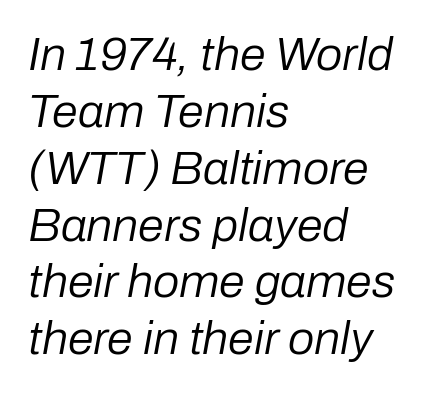
{"italic": "yes", "lean": "right", "slant_degrees": 10, "bold": "no", "weight": "regular", "width": "normal", "stroke_contrast": "low", "x_height": "medium", "monospaced": "no", "underline": "no", "align": "left", "line_spacing_ratio": 1.21, "letter_spacing": "normal", "letter_spacing_em": 0.0, "glyph_px": 47}
